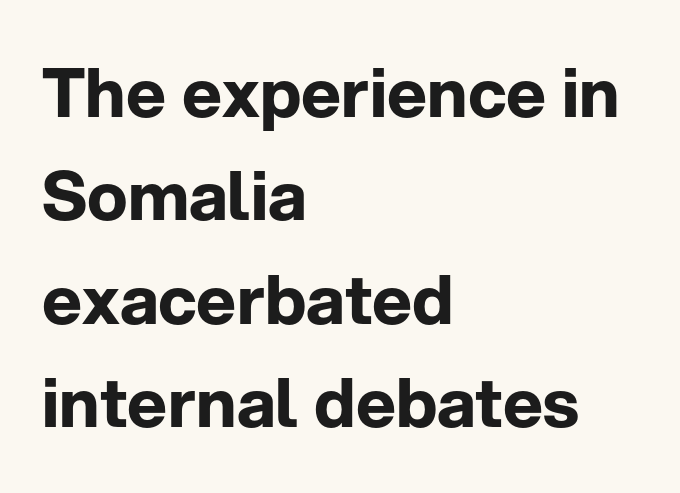
The image shows 68 px bold sans-serif type, upright; set left-aligned, normal line spacing (1.52x), normal letter spacing, not underlined; low stroke contrast and a medium x-height.
